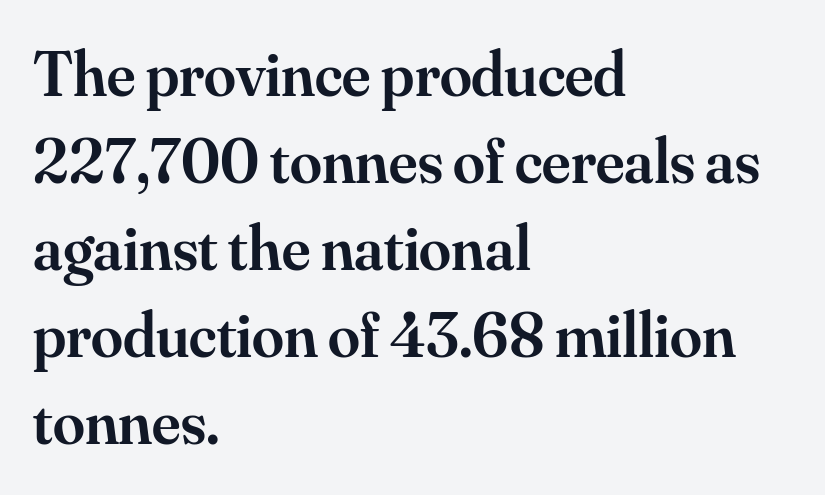
{"serif": "yes", "italic": "no", "bold": "semi", "weight": "semibold", "width": "normal", "stroke_contrast": "medium", "x_height": "small", "monospaced": "no", "underline": "no", "align": "left", "line_spacing": "normal", "line_spacing_ratio": 1.36, "letter_spacing": "normal", "letter_spacing_em": 0.0, "glyph_px": 64}
